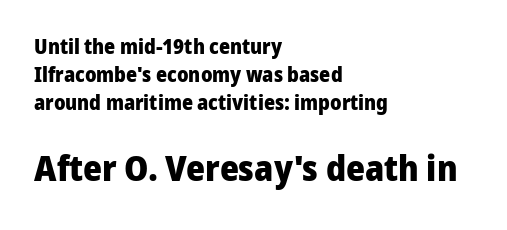
{"serif": "no", "italic": "no", "bold": "yes", "weight": "heavy", "width": "normal", "stroke_contrast": "low", "x_height": "medium", "monospaced": "no", "underline": "no", "align": "left", "line_spacing": "normal", "line_spacing_ratio": 1.33, "letter_spacing": "normal", "letter_spacing_em": 0.0, "larger_block": "second", "size_ratio": 1.71, "glyph_px": 36}
